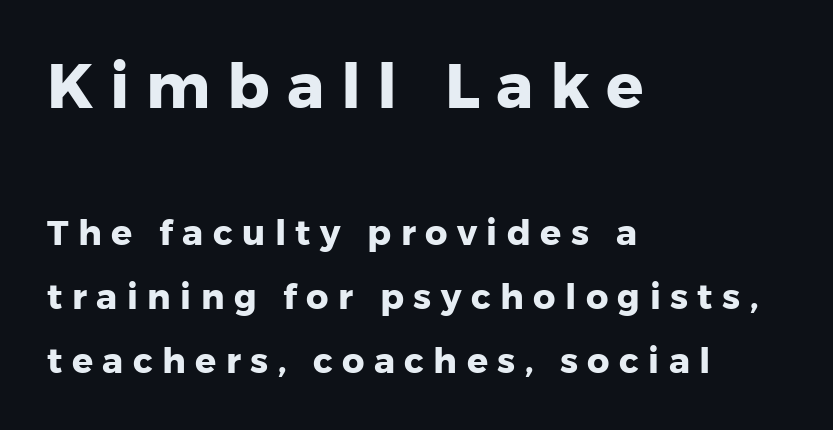
{"serif": "no", "italic": "no", "bold": "yes", "weight": "heavy", "width": "normal", "stroke_contrast": "low", "x_height": "medium", "monospaced": "no", "underline": "no", "align": "left", "line_spacing_ratio": 1.84, "letter_spacing": "wide", "letter_spacing_em": 0.27, "larger_block": "first", "size_ratio": 1.77, "glyph_px": 62}
